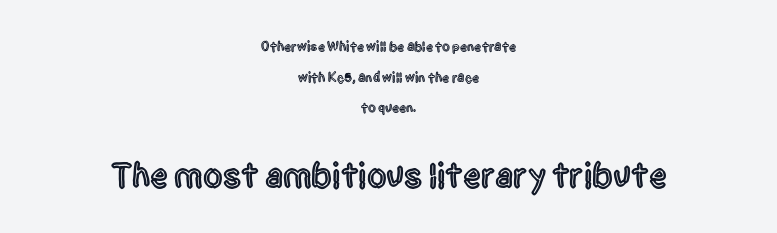
The image shows 35 px condensed sans-serif type, upright; set centered, loose line spacing (2.18x), normal letter spacing, not underlined; the second (bottom) block is 2.5x larger; a large x-height.
